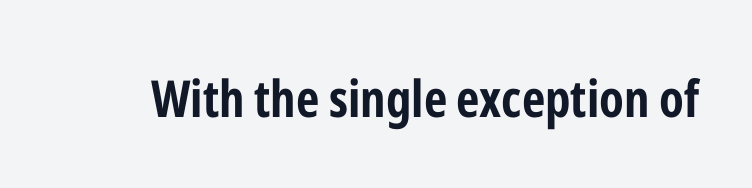
This sample uses an upright cut, with every glyph sitting square on the baseline. The letters advance in unequal steps, a hallmark of proportional type. Typesetter's note: full bold, strokes at maximum text heaviness. Serifs: no, the terminals of the letterforms are clean. Nothing unusual about the tracking: characters are spaced as the font intends. Only glyphs here, with clear space below each row.
